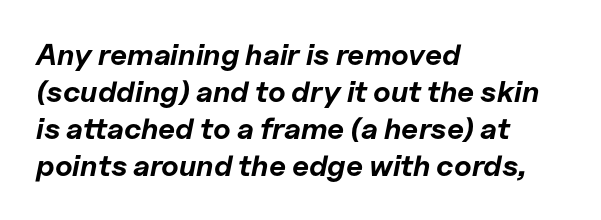
Q: Is the text bold? A: Yes.
Q: Is the text italic (slanted)? A: Yes, it leans right by about 11 degrees.
Q: Is the text underlined? A: No.
Q: How is the paragraph aligned? A: Left-aligned.
Q: Is the spacing between letters normal or unusually wide? A: Normal.
Q: Width (condensed, normal, or wide)? A: Normal.
Q: Stroke contrast? A: Low.
Q: x-height? A: Medium.
Q: Monospaced? A: No.
